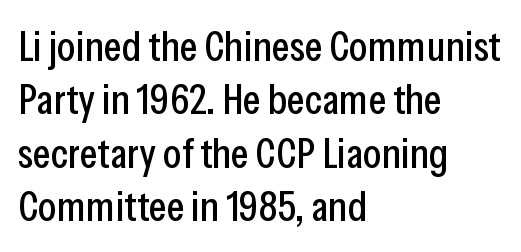
The image shows 43 px condensed sans-serif type, upright; set left-aligned, line spacing 1.24x, normal letter spacing, not underlined; low stroke contrast and a medium x-height.
